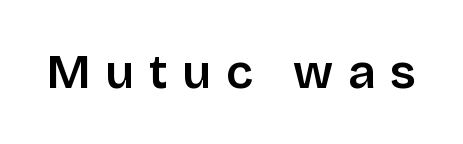
{"serif": "no", "italic": "no", "bold": "semi", "weight": "semibold", "width": "normal", "stroke_contrast": "low", "x_height": "large", "monospaced": "no", "underline": "no", "letter_spacing": "wide", "letter_spacing_em": 0.31, "glyph_px": 48}
